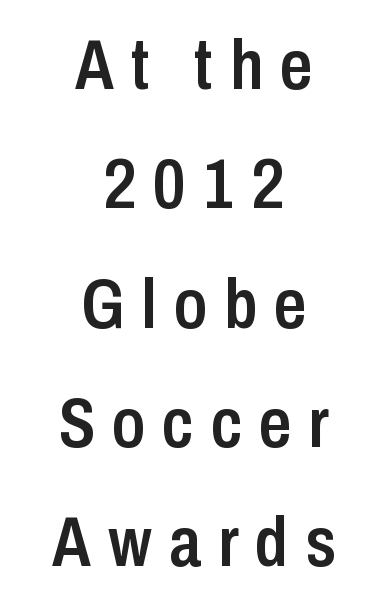
Does extra space separate the letters? Yes, quite a lot of it. Does the type have serifs? No, each stem ends abruptly. Evenly set lines give the paragraph a standard silhouette. Each glyph is drawn with semibold strokes, heavier than normal yet not fully bold. Every stem runs plumb, perpendicular to the baseline. Note the varied advance widths — an 'i' is clearly narrower than an 'm'.
